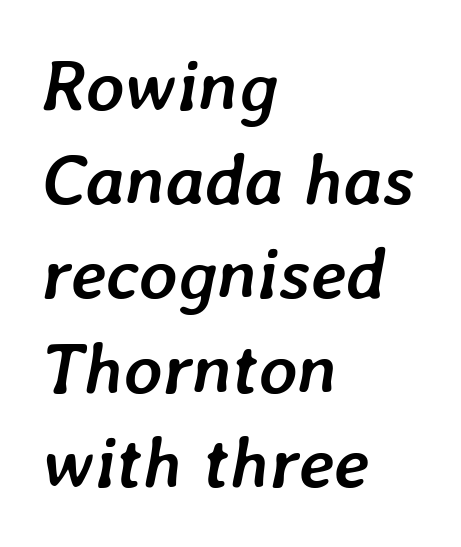
{"italic": "yes", "lean": "right", "slant_degrees": 7, "bold": "yes", "weight": "semibold", "width": "normal", "stroke_contrast": "low", "x_height": "medium", "monospaced": "no", "underline": "no", "align": "left", "line_spacing": "normal", "line_spacing_ratio": 1.29, "letter_spacing": "normal", "letter_spacing_em": 0.0, "glyph_px": 73}
